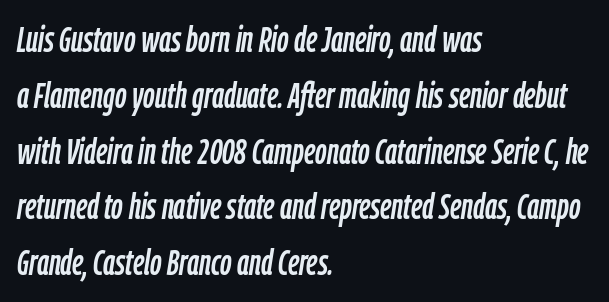
{"italic": "yes", "lean": "right", "slant_degrees": 9, "width": "condensed", "stroke_contrast": "low", "x_height": "medium", "monospaced": "no", "underline": "no", "align": "left", "line_spacing": "normal", "line_spacing_ratio": 1.55, "letter_spacing": "normal", "letter_spacing_em": 0.0, "glyph_px": 36}
